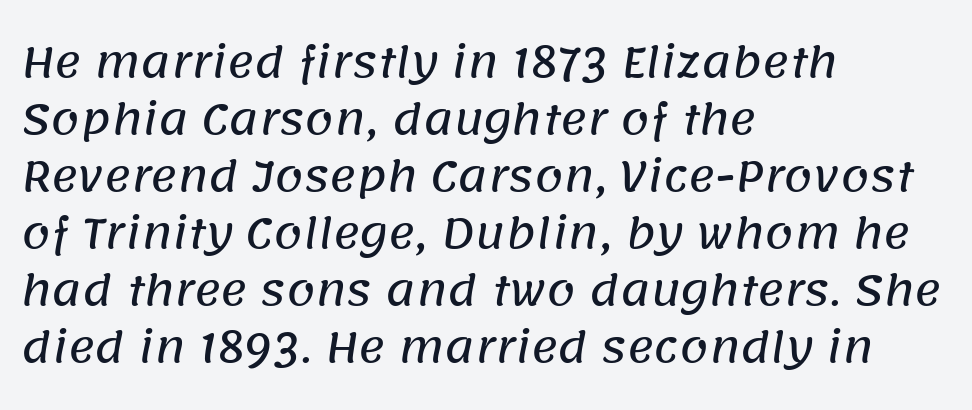
Q: Is the typeface a serif or a sans-serif typeface? A: Sans-serif.
Q: Is the text underlined? A: No.
Q: How is the paragraph aligned? A: Left-aligned.
Q: Is the spacing between letters normal or unusually wide? A: Normal.
Q: Is the spacing between lines tight, normal or loose? A: Normal.
Q: Width (condensed, normal, or wide)? A: Normal.
Q: Stroke contrast? A: Low.
Q: x-height? A: Large.
Q: Monospaced? A: No.
